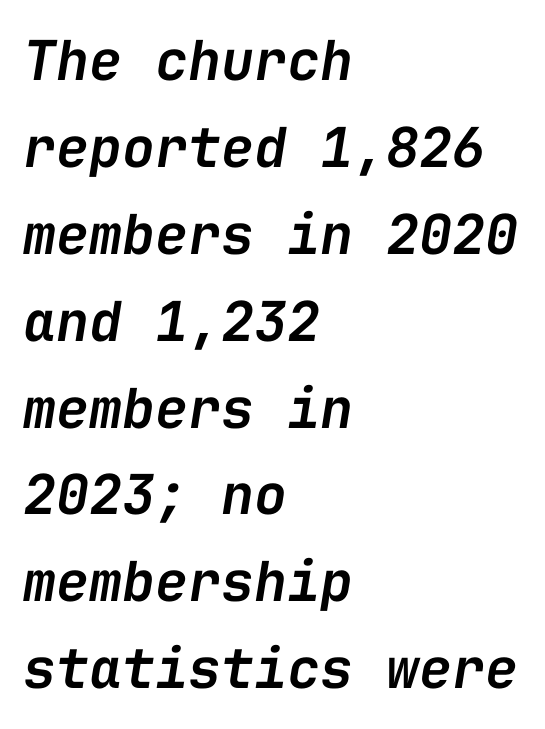
{"italic": "yes", "lean": "right", "slant_degrees": 9, "bold": "semi", "weight": "semibold", "width": "normal", "stroke_contrast": "low", "x_height": "medium", "monospaced": "yes", "underline": "no", "align": "left", "line_spacing": "normal", "line_spacing_ratio": 1.58, "letter_spacing": "normal", "letter_spacing_em": 0.0, "glyph_px": 55}
